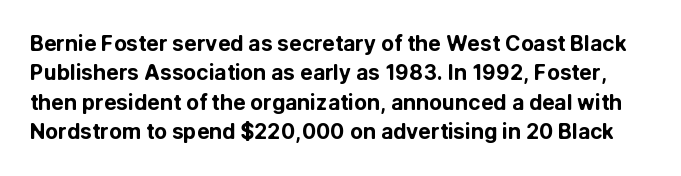
Look at the tracking — it's just the regular setting, nothing added. Honestly, the row spacing looks completely unremarkable. The strip under each line holds only bare page. This is the regular roman posture of the typeface. As a designer I'd log this as weight 700, bold.
